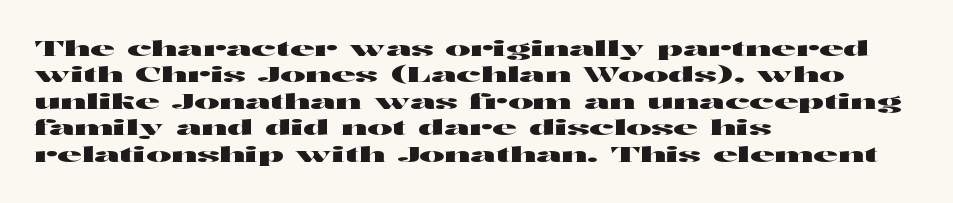
Q: Is the text italic (slanted)? A: No, it is upright.
Q: Is the text underlined? A: No.
Q: How is the paragraph aligned? A: Left-aligned.
Q: Is the spacing between letters normal or unusually wide? A: Normal.
Q: Is the spacing between lines tight, normal or loose? A: Normal.
